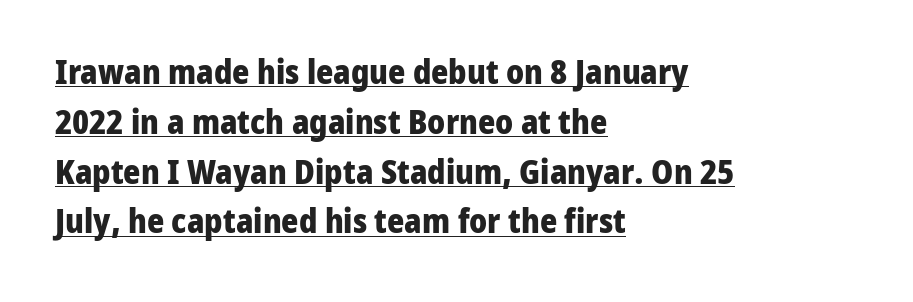
{"serif": "no", "italic": "no", "bold": "yes", "weight": "heavy", "width": "normal", "stroke_contrast": "low", "x_height": "medium", "monospaced": "no", "underline": "yes", "align": "left", "line_spacing": "normal", "line_spacing_ratio": 1.51, "letter_spacing": "normal", "letter_spacing_em": 0.0, "glyph_px": 33}
